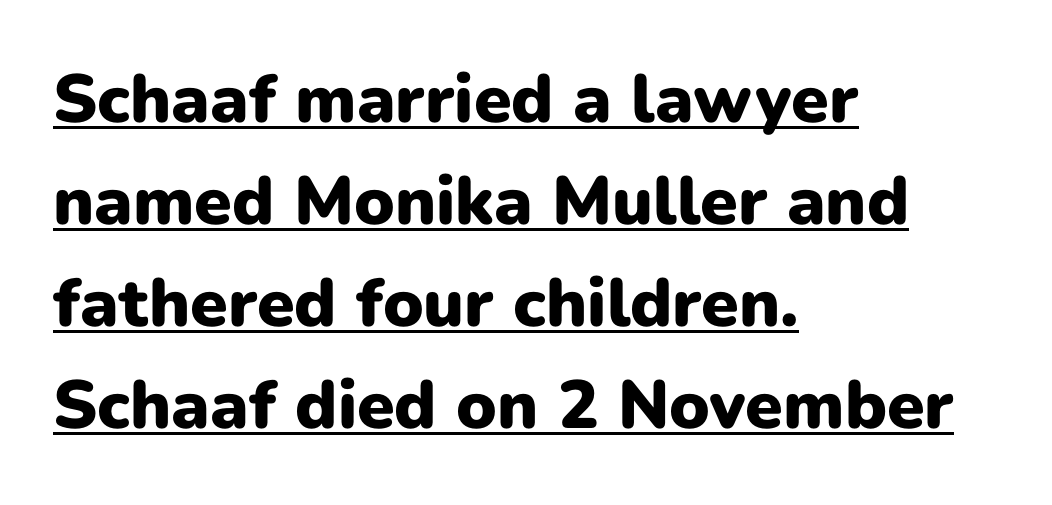
Q: Is the text bold? A: Yes.
Q: Is the text italic (slanted)? A: No, it is upright.
Q: Is the typeface a serif or a sans-serif typeface? A: Sans-serif.
Q: Is the text underlined? A: Yes.
Q: How is the paragraph aligned? A: Left-aligned.
Q: Is the spacing between letters normal or unusually wide? A: Normal.
Q: Is the spacing between lines tight, normal or loose? A: Normal.
Q: Width (condensed, normal, or wide)? A: Normal.
Q: Stroke contrast? A: Low.
Q: x-height? A: Medium.
Q: Monospaced? A: No.
